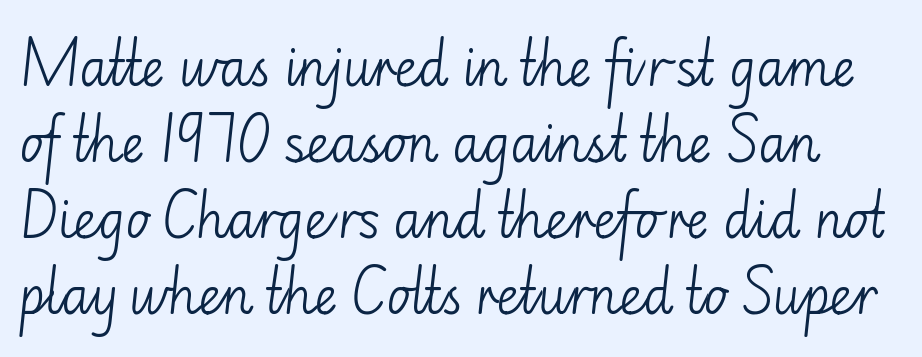
Q: Is the text bold? A: No.
Q: Is the text italic (slanted)? A: Yes.
Q: Is the typeface a serif or a sans-serif typeface? A: Sans-serif.
Q: Is the text underlined? A: No.
Q: Is the spacing between letters normal or unusually wide? A: Normal.
Q: Is the spacing between lines tight, normal or loose? A: Normal.
Q: Width (condensed, normal, or wide)? A: Normal.
Q: Stroke contrast? A: Low.
Q: x-height? A: Small.
Q: Monospaced? A: No.
